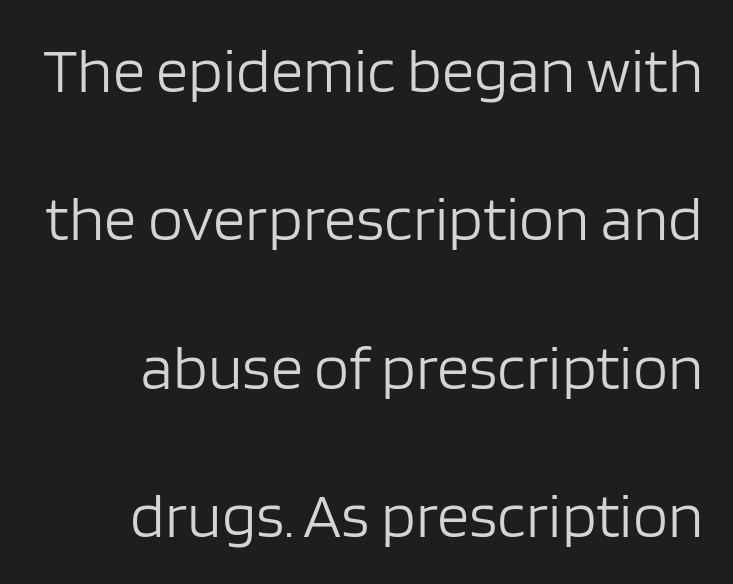
The image shows 64 px light sans-serif type, upright; set loose line spacing (2.32x), normal letter spacing, not underlined; low stroke contrast and a large x-height.
